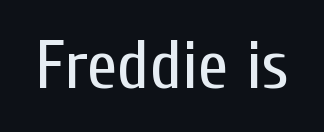
{"serif": "no", "italic": "no", "bold": "no", "weight": "regular", "width": "condensed", "stroke_contrast": "low", "x_height": "medium", "monospaced": "no", "underline": "no", "letter_spacing": "normal", "letter_spacing_em": 0.0, "glyph_px": 69}
